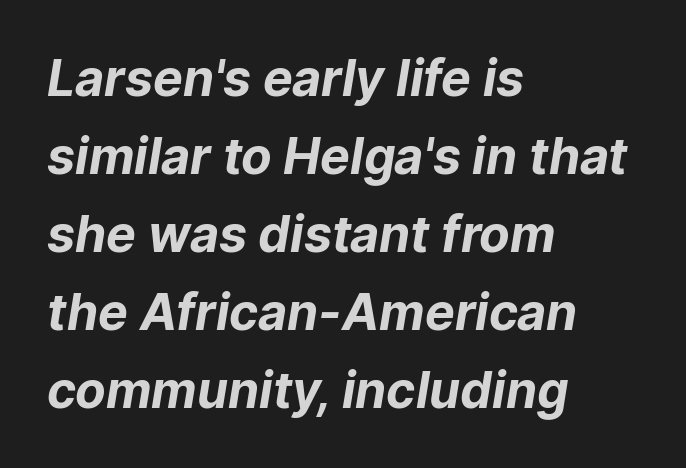
Q: Is the text bold? A: Yes.
Q: Is the typeface a serif or a sans-serif typeface? A: Sans-serif.
Q: Is the text underlined? A: No.
Q: How is the paragraph aligned? A: Left-aligned.
Q: Is the spacing between letters normal or unusually wide? A: Normal.
Q: Is the spacing between lines tight, normal or loose? A: Normal.
Q: Width (condensed, normal, or wide)? A: Normal.
Q: Stroke contrast? A: Low.
Q: x-height? A: Medium.
Q: Monospaced? A: No.
